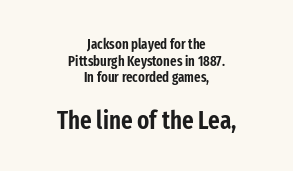
No extra tracking has been applied to these lines. Size contrast runs from small at the top to large at the bottom. Caption: multi-line text, centered on the measure. Decoration check: the copy has no underline. The letters stand upright; this is a roman face.
